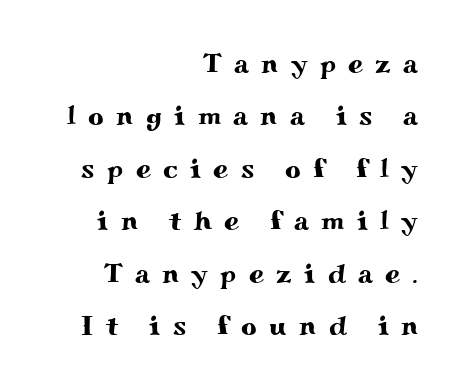
Loose tracking; the words dissolve into strings of separated letters. The passage shown is not underscored anywhere. Widely set lines give the paragraph a tall, airy silhouette. Leftover space on each line is placed entirely before the opening word. Does the lettering tilt? It doesn't — this is upright.
